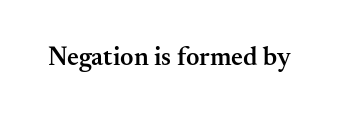
Ascenders rise straight up at ninety degrees. The typesetting leans somewhat heavy: a semibold. Observe the ordinary spacing: letters are neighbours, not strangers. Only glyphs here, with clear space below each row.
